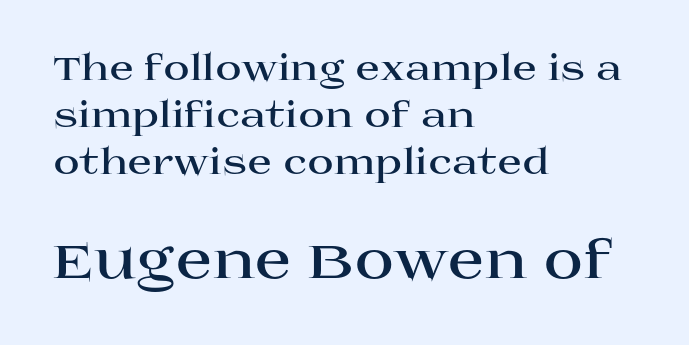
The image shows 54 px bold, wide serif type, upright; set left-aligned, normal line spacing (1.3x), normal letter spacing, not underlined; the second (bottom) block is 1.5x larger; high stroke contrast and a large x-height.
